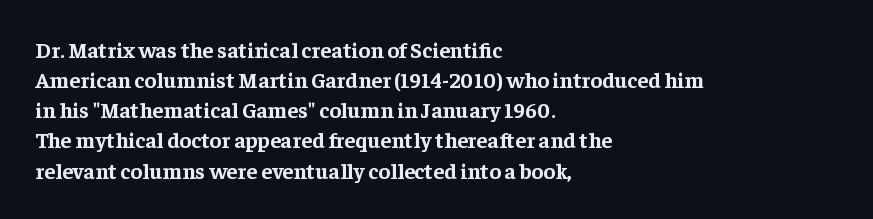
{"italic": "no", "bold": "yes", "underline": "no", "align": "left", "line_spacing": "normal", "line_spacing_ratio": 1.37, "letter_spacing": "normal", "letter_spacing_em": 0.0, "glyph_px": 22}
